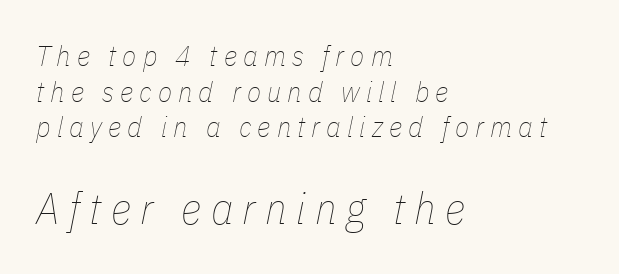
No chunkiness to these letters — they're not bold. Short note: letters widely spaced. Visually, the bottom section dominates because its glyphs are scaled up. The rendering anchors every line to the left-hand side. The passage shown is not underscored anywhere. Character widths vary here, with narrow letters taking less room than wide ones.
